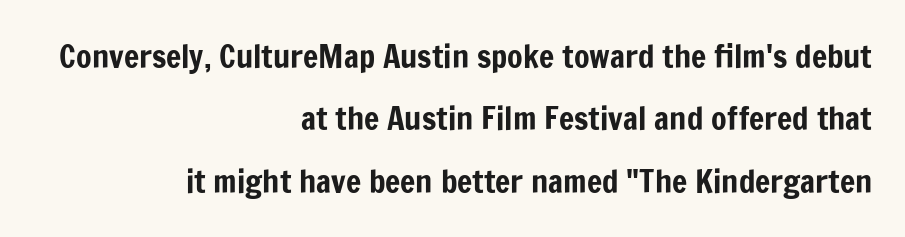
A typesetter would mark this as roman, not italic. The vertical gap from one line to the next is large. Classification — sans serif. Does the copy run flush right? Yes — the right margin is perfectly even. Note the varied advance widths — an 'i' is clearly narrower than an 'm'. Between one letter and the next there's only the usual sliver of space.
